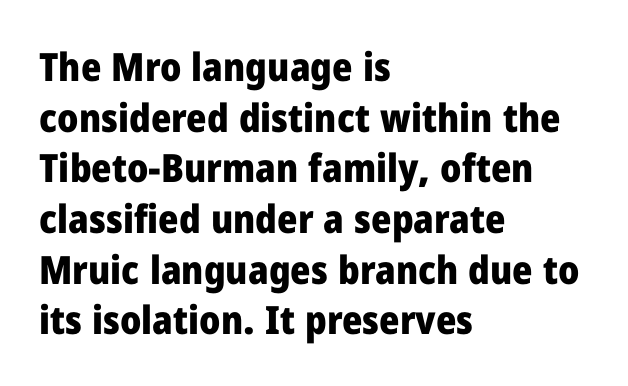
The image shows 39 px heavy sans-serif type, upright; set left-aligned, normal line spacing (1.3x), normal letter spacing, not underlined; low stroke contrast and a medium x-height.
